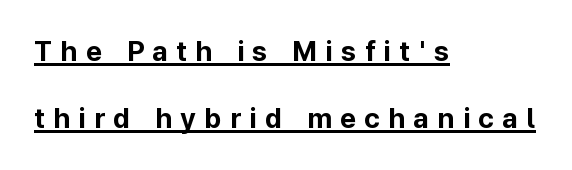
Layout note: lines flush left. A continuous stroke trails under the words, as in a hyperlink. Whoever set this chose breathing room over compactness in the vertical rhythm. The letters stand straight up with perfectly vertical stems. This rendering employs a face without finishing strokes, i.e., a sans-serif. Here the designer chose a conventional face with non-uniform glyph widths.
